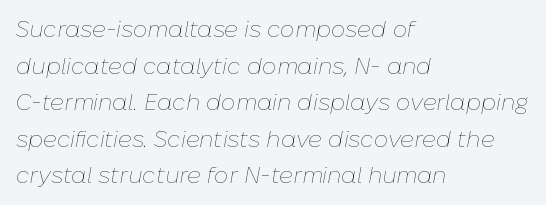
Style check: oblique. Leftover space on each line is placed entirely after the last word. Stems and bowls with no extra thickness — not bold. Tracking value appears to be zero — textbook default spacing. The zone under the glyphs is completely vacant.
